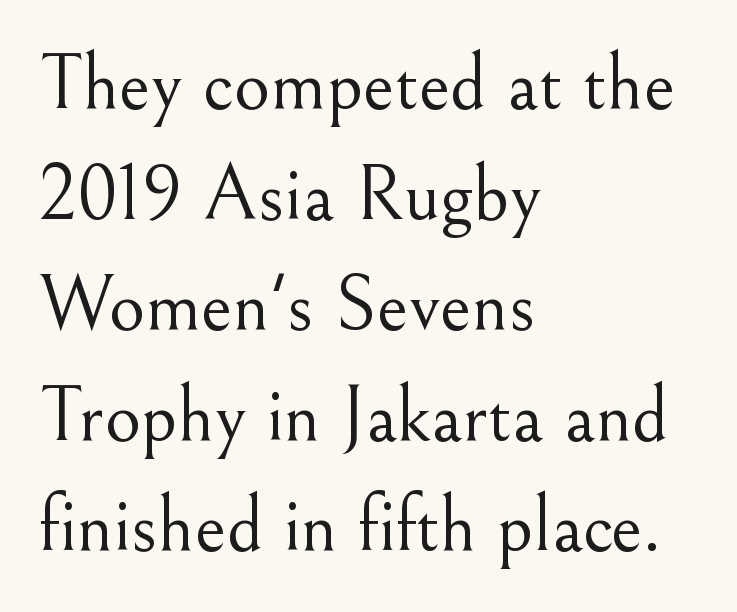
{"serif": "yes", "italic": "no", "bold": "no", "weight": "light", "width": "normal", "stroke_contrast": "medium", "x_height": "small", "monospaced": "no", "underline": "no", "align": "left", "line_spacing": "normal", "line_spacing_ratio": 1.4, "letter_spacing": "normal", "letter_spacing_em": 0.0, "glyph_px": 79}
